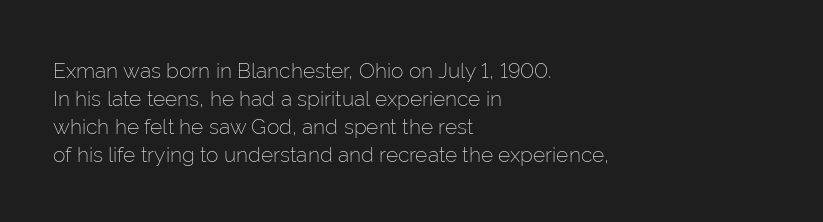
Visually the block forms a straight wall on the left and a jagged coastline on the right. Style check: upright. Bold? No — there's no thickening of the strokes. Notice how descenders clear the ascenders below comfortably — that's standard leading. Each word holds together tightly as a unit, with standard inter-letter gaps.
